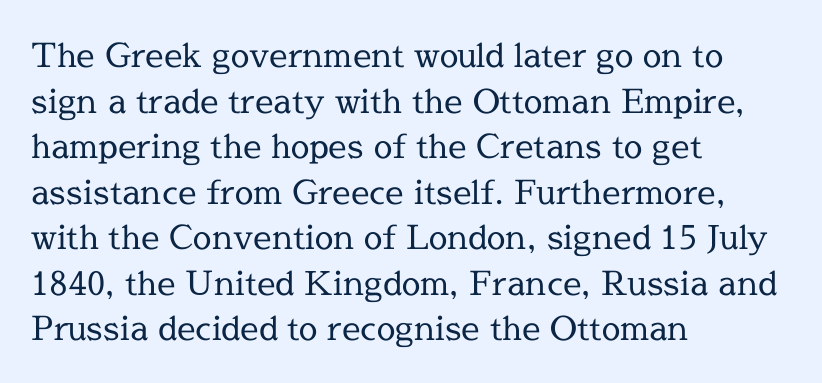
Stem width sits at or under what a default text font uses. This sample is left-justified, so line endings fall wherever the words run out. Spacing verdict: proportional, widths tailored to each character. Is the letter spacing exaggerated? No — it looks like the ordinary default. These lines sit exactly where default settings would place them.
